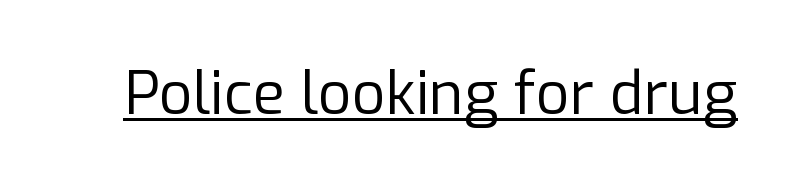
Q: Is the text bold? A: No.
Q: Is the text italic (slanted)? A: No, it is upright.
Q: Is the typeface a serif or a sans-serif typeface? A: Sans-serif.
Q: Is the text underlined? A: Yes.
Q: Is the spacing between letters normal or unusually wide? A: Normal.
Q: Width (condensed, normal, or wide)? A: Normal.
Q: Stroke contrast? A: Low.
Q: x-height? A: Medium.
Q: Monospaced? A: No.
